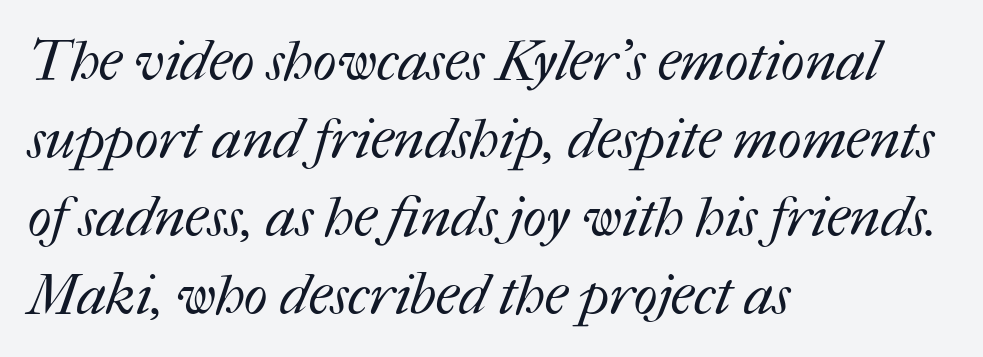
The image shows 56 px regular-weight type; set left-aligned, normal line spacing (1.39x), normal letter spacing, not underlined; medium stroke contrast and a medium x-height.
